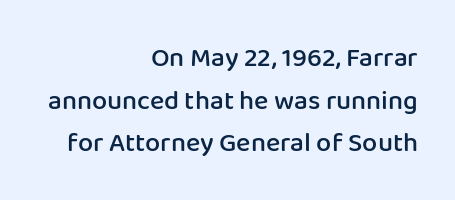
{"italic": "no", "bold": "semi", "underline": "no", "align": "right", "line_spacing": "normal", "line_spacing_ratio": 1.58, "letter_spacing": "normal", "letter_spacing_em": 0.0, "glyph_px": 27}
